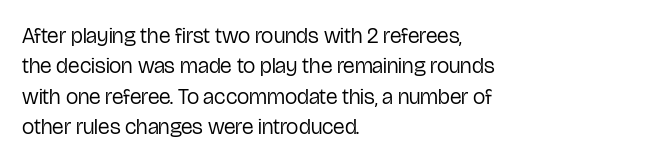
The image shows 22 px text type, upright; set left-aligned, normal line spacing (1.38x), normal letter spacing, not underlined.
